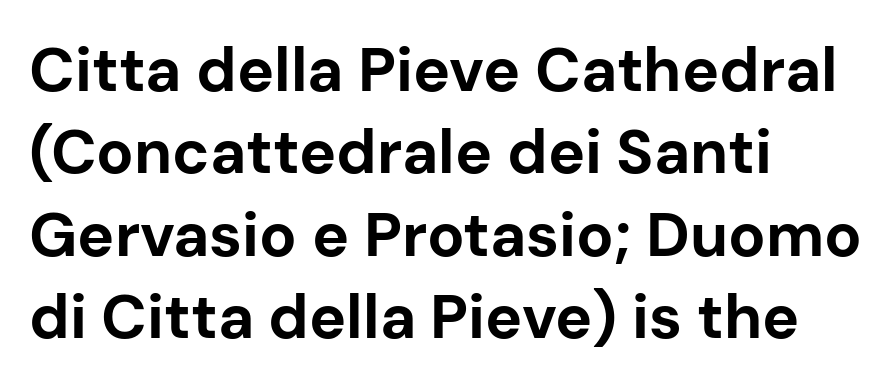
The typeface chosen for these lines omits serifs. The sample has been set heavy, in full bold. Spacing between characters is what you'd get straight out of the box. Upright lettering throughout. Descenders hang freely into open space.
